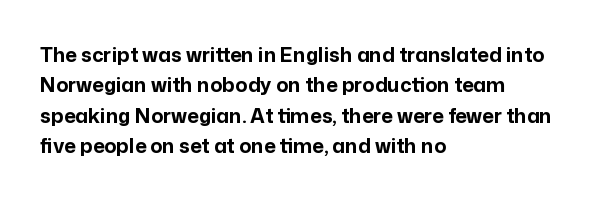
Q: Is the text bold? A: Yes.
Q: Is the text italic (slanted)? A: No, it is upright.
Q: Is the text underlined? A: No.
Q: How is the paragraph aligned? A: Left-aligned.
Q: Is the spacing between letters normal or unusually wide? A: Normal.
Q: Is the spacing between lines tight, normal or loose? A: Normal.
